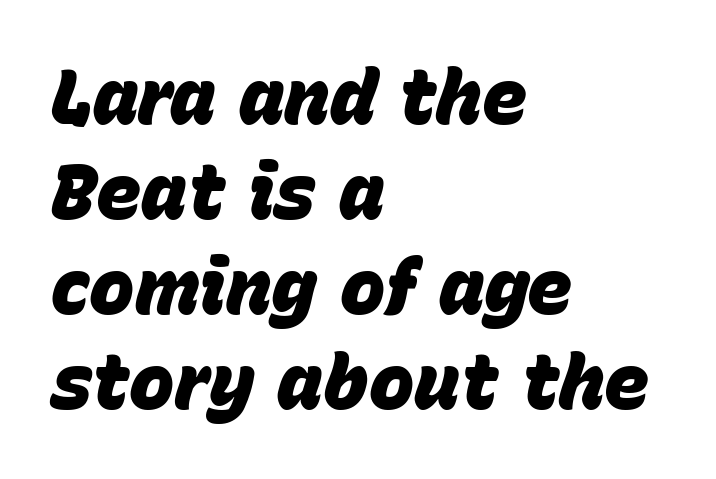
A classic flush-left, rag-right setting is used for this passage. Glance below the letters and you will spot only blank space. The passage shown is typed in a proportional face where columns would drift. Quick note: italic. Vertical spacing — default. The characters look thick and weighty, a clear bold.
